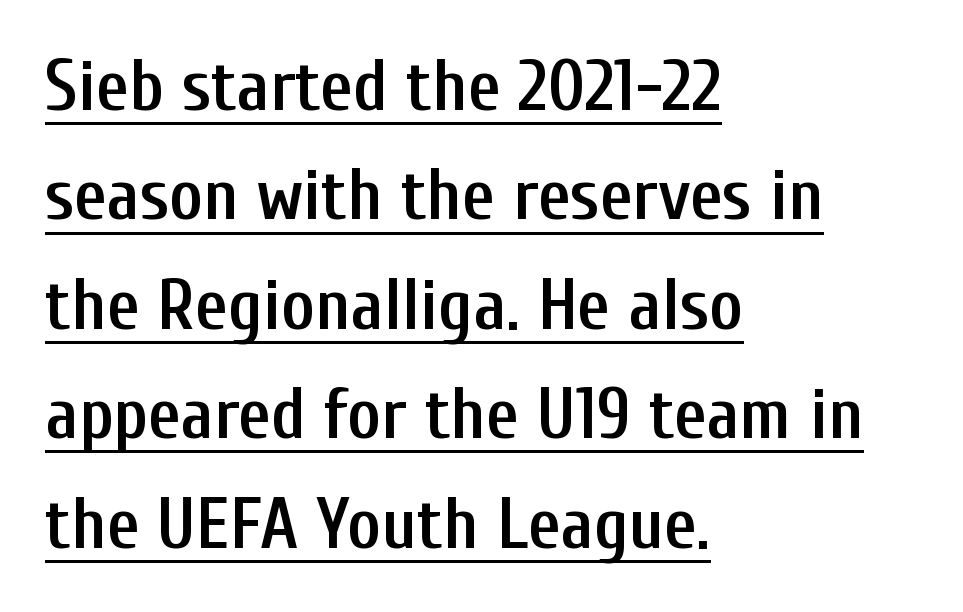
A typesetter would call this zero additional tracking. This rendering employs a face without finishing strokes, i.e., a sans-serif. Firm but not heavy-handed strokes: this text is semibold. Honestly, the row spacing looks completely unremarkable. Note the varied advance widths — an 'i' is clearly narrower than an 'm'.
